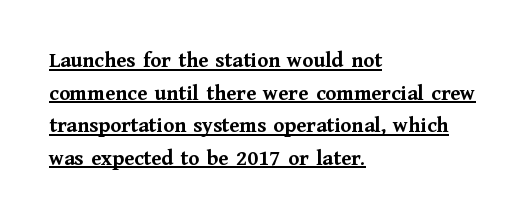
Q: Is the text bold? A: Yes.
Q: Is the text italic (slanted)? A: No, it is upright.
Q: Is the text underlined? A: Yes.
Q: How is the paragraph aligned? A: Left-aligned.
Q: Is the spacing between letters normal or unusually wide? A: Normal.
Q: Is the spacing between lines tight, normal or loose? A: Normal.
